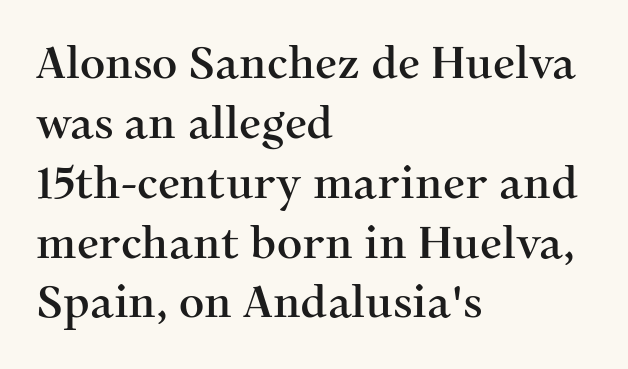
The letters carry serifs — small finishing strokes at the ends of their stems. The rows are spaced the way most documents space them. Nothing unusual about the tracking: characters are spaced as the font intends. The setting favours the left margin, as ordinary paragraphs usually do. The typography opts for an upright posture over an oblique one. The rendering uses natural spacing where letterforms have individual widths.
